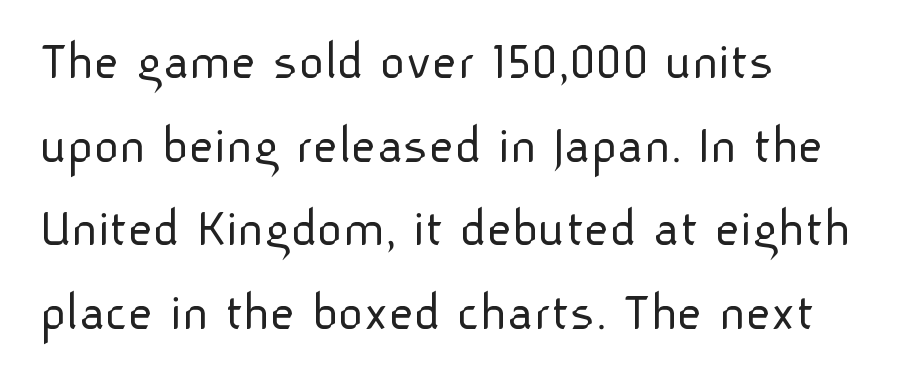
No extra ink here — the face is not bold. In terms of leading, this rendering sits right in the middle. The designer went with a sans here, leaving each stem footless. The lines are quadded left. A typesetter would call this zero additional tracking.
